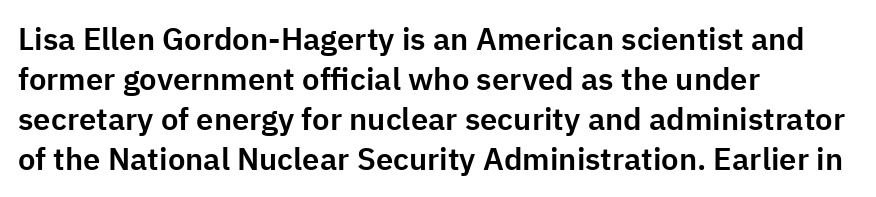
{"serif": "no", "italic": "no", "width": "normal", "stroke_contrast": "low", "x_height": "medium", "monospaced": "no", "underline": "no", "align": "left", "line_spacing": "normal", "line_spacing_ratio": 1.29, "letter_spacing": "normal", "letter_spacing_em": 0.0, "glyph_px": 31}
